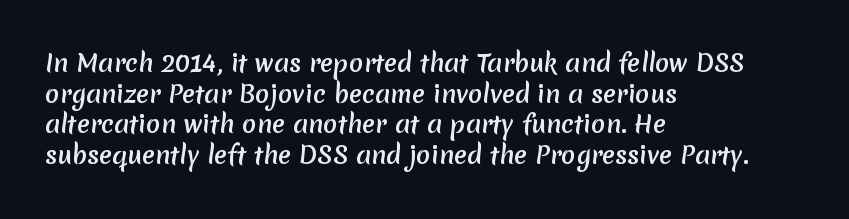
Line starts are locked; line ends wander. Underlining? Definitely not there. Is there much room between lines? A standard amount, neither cramped nor airy. You'd pick this weight for a headline — it's a proper bold.
